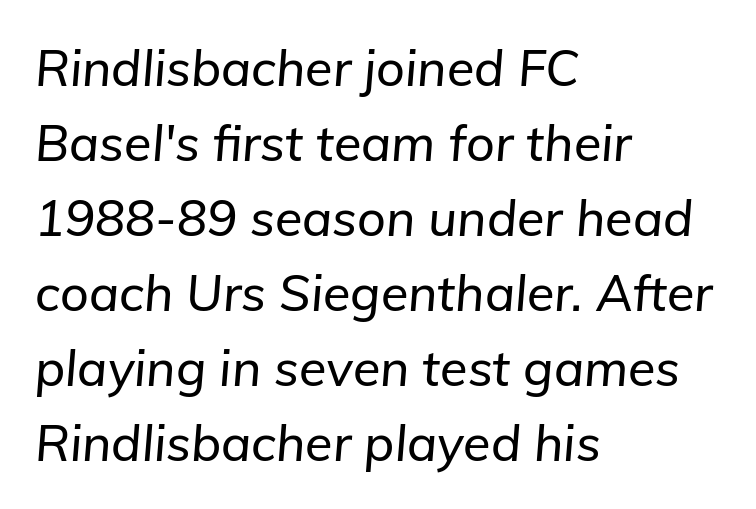
The image shows 50 px text type, italic (leaning right); set left-aligned, normal line spacing (1.5x), normal letter spacing, not underlined; low stroke contrast and a medium x-height.
